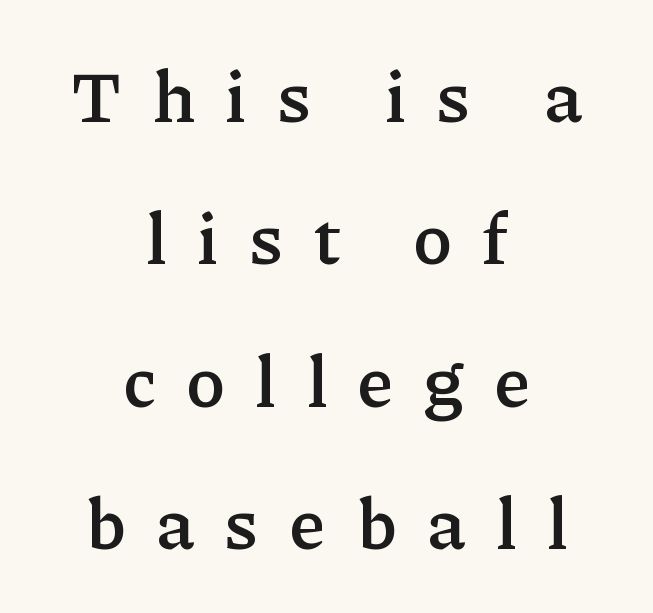
Do the characters align in a grid? No, the font is proportional. Decoration check: the copy has no underline. Layout note: lines centered. The line-height multiplier appears high, well above default. Type style note: has serifs.
